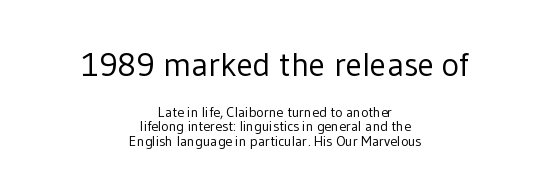
The image shows 33 px regular-weight sans-serif type, upright; set centered, tight line spacing (1.02x), normal letter spacing, not underlined; the first (top) block is 2.36x larger; low stroke contrast and a medium x-height.
